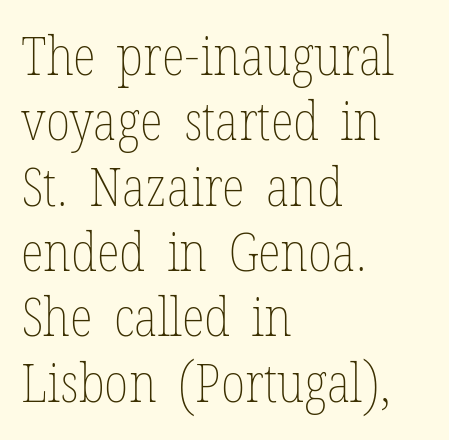
Between one letter and the next there's only the usual sliver of space. Unmarked baselines from the first word to the last. Do the characters align in a grid? No, the font is proportional. The lettering stays uniformly vertical, giving the passage a roman look. The strokes carry an ordinary text weight at most.
